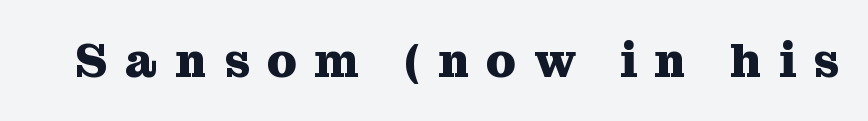
Q: Is the text bold? A: Yes.
Q: Is the text italic (slanted)? A: No, it is upright.
Q: Is the typeface a serif or a sans-serif typeface? A: Serif.
Q: Is the text underlined? A: No.
Q: Is the spacing between letters normal or unusually wide? A: Unusually wide.
Q: Width (condensed, normal, or wide)? A: Normal.
Q: Stroke contrast? A: Medium.
Q: x-height? A: Medium.
Q: Monospaced? A: No.
